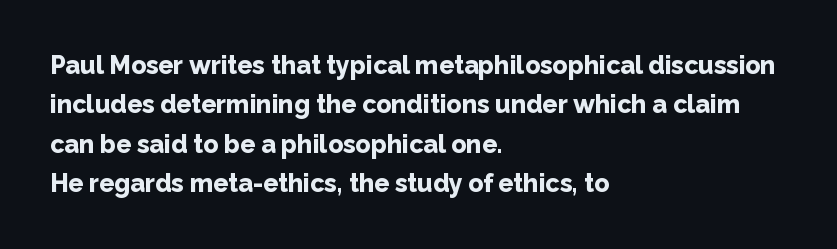
Evenly set lines give the paragraph a standard silhouette. Glance below the letters and you will spot only blank space. Typeset ragged right — the left edge is the straight one. This sample uses plain, unmodified letter spacing. Style check: upright. I'd describe the lettering as bold — thick and assertive.
